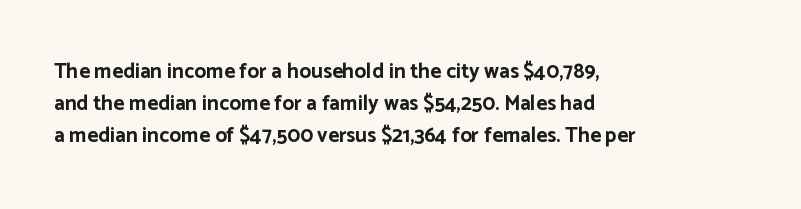
Tracking value appears to be zero — textbook default spacing. Is the type bold? Yes — the strokes are clearly thick and heavy. The block of text has a typical density, with ordinary space between rows. The rag falls on the right side of this text block. Words float on clear page, feet unadorned.
